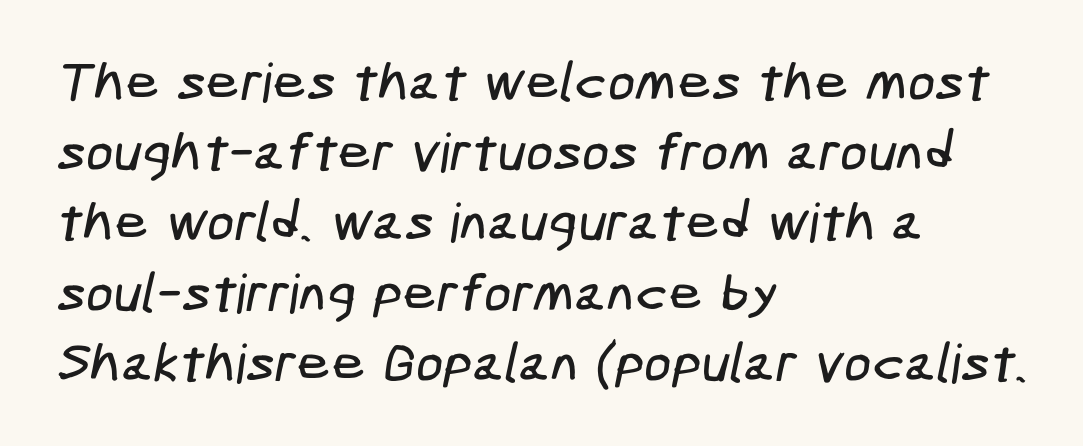
Q: Is the typeface a serif or a sans-serif typeface? A: Sans-serif.
Q: Is the text underlined? A: No.
Q: How is the paragraph aligned? A: Left-aligned.
Q: Is the spacing between letters normal or unusually wide? A: Normal.
Q: Is the spacing between lines tight, normal or loose? A: Normal.
Q: Width (condensed, normal, or wide)? A: Condensed.
Q: Stroke contrast? A: Low.
Q: x-height? A: Medium.
